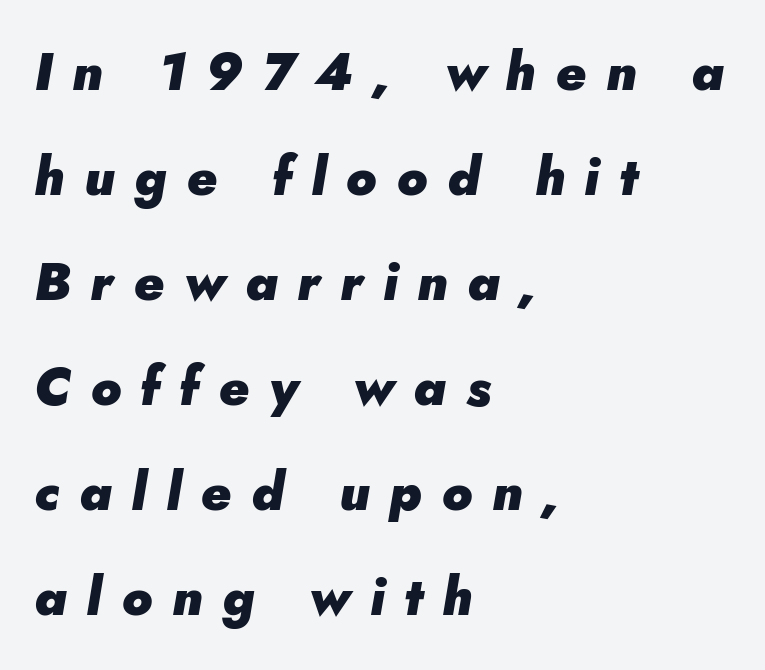
Q: Is the text bold? A: Yes.
Q: Is the text italic (slanted)? A: Yes, it leans right by about 5 degrees.
Q: Is the text underlined? A: No.
Q: How is the paragraph aligned? A: Left-aligned.
Q: Is the spacing between letters normal or unusually wide? A: Unusually wide.
Q: Is the spacing between lines tight, normal or loose? A: Loose.
Q: Width (condensed, normal, or wide)? A: Normal.
Q: Stroke contrast? A: Low.
Q: x-height? A: Small.
Q: Monospaced? A: No.
